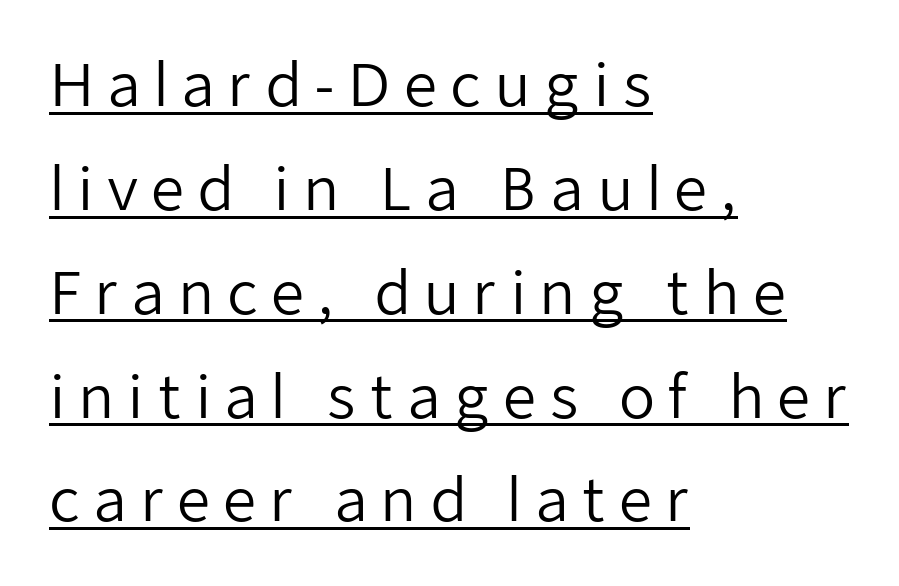
{"serif": "no", "italic": "no", "bold": "no", "weight": "regular", "width": "normal", "stroke_contrast": "low", "x_height": "medium", "monospaced": "no", "underline": "yes", "align": "left", "line_spacing_ratio": 1.76, "letter_spacing": "wide", "letter_spacing_em": 0.21, "glyph_px": 59}
